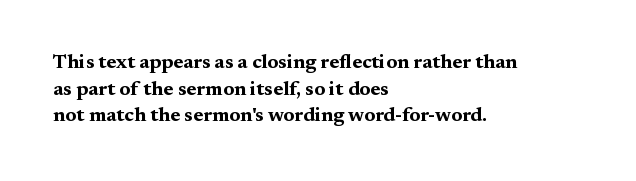
{"italic": "no", "bold": "yes", "underline": "no", "align": "left", "line_spacing": "normal", "line_spacing_ratio": 1.33, "letter_spacing": "normal", "letter_spacing_em": 0.0, "glyph_px": 20}
